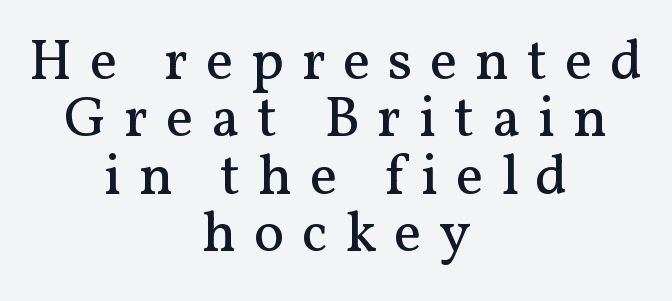
{"serif": "yes", "italic": "no", "bold": "no", "weight": "regular", "width": "normal", "stroke_contrast": "medium", "x_height": "medium", "monospaced": "no", "underline": "no", "align": "center", "line_spacing": "tight", "line_spacing_ratio": 0.99, "letter_spacing": "wide", "letter_spacing_em": 0.3, "glyph_px": 58}
